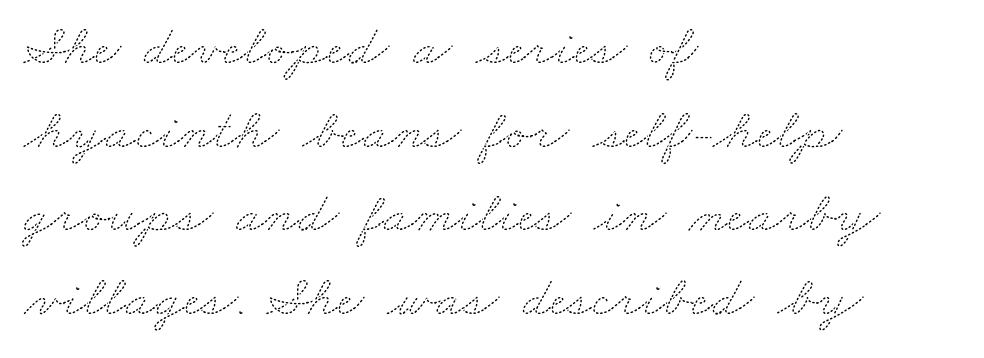
Q: Is the text bold? A: No.
Q: Is the text underlined? A: No.
Q: How is the paragraph aligned? A: Left-aligned.
Q: Is the spacing between letters normal or unusually wide? A: Normal.
Q: Is the spacing between lines tight, normal or loose? A: Normal.
Q: Width (condensed, normal, or wide)? A: Wide.
Q: Stroke contrast? A: Medium.
Q: x-height? A: Small.
Q: Monospaced? A: No.
